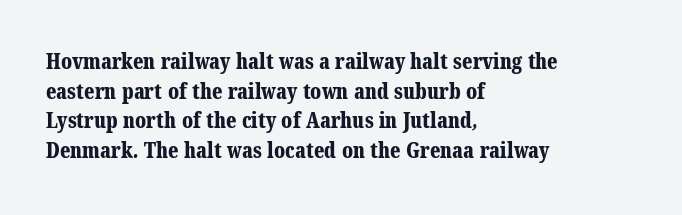
The image shows 21 px bold type; set left-aligned, normal line spacing (1.41x), normal letter spacing, not underlined.
